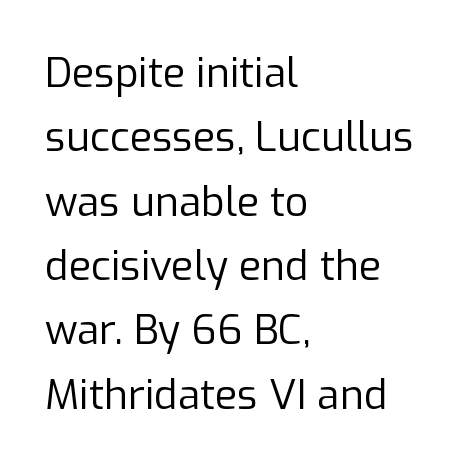
Font category for this specimen: sans-serif. The weight tops out at a normal text grade. Notice how the passage keeps a crisp vertical edge on the left only. Italic? Not at all — the glyphs are vertical. Interline gaps are of average width in this sample.
